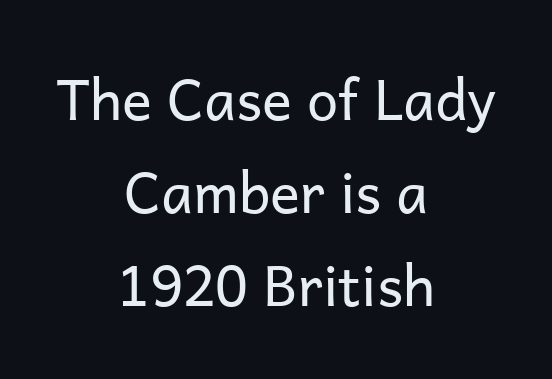
{"serif": "no", "italic": "no", "bold": "no", "weight": "regular", "width": "normal", "stroke_contrast": "low", "x_height": "medium", "monospaced": "no", "underline": "no", "align": "center", "line_spacing": "normal", "line_spacing_ratio": 1.66, "letter_spacing": "normal", "letter_spacing_em": 0.0, "glyph_px": 56}
